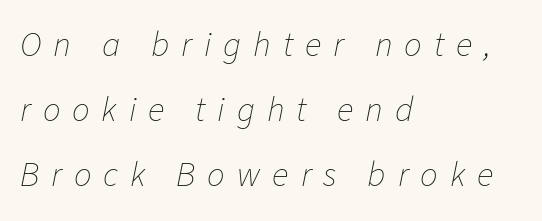
Glyph-to-glyph distance is far greater than everyday printed text. A typesetter would call this proportional, since set widths differ per character. Letters have the restrained weight of plain body copy at most. The setting favours the left margin, as ordinary paragraphs usually do. Yep, that's italic — everything's leaning. Unmarked baselines from the first word to the last.
